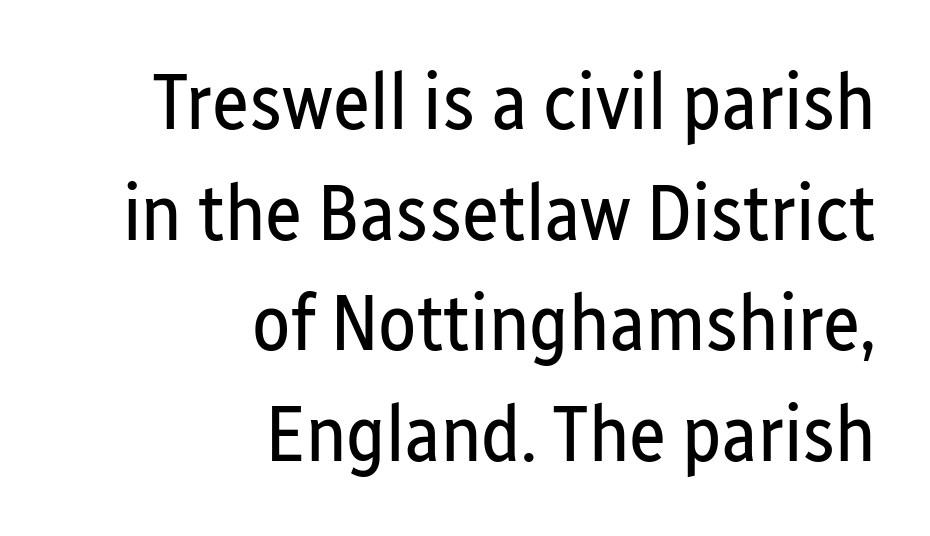
{"serif": "no", "italic": "no", "bold": "no", "weight": "regular", "width": "condensed", "stroke_contrast": "low", "x_height": "medium", "monospaced": "no", "underline": "no", "align": "right", "line_spacing": "normal", "line_spacing_ratio": 1.4, "letter_spacing": "normal", "letter_spacing_em": 0.0, "glyph_px": 79}
